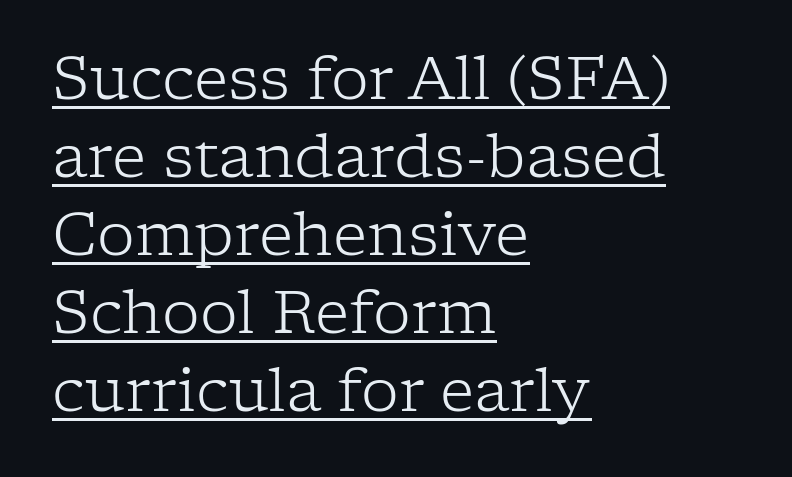
The image shows 60 px light serif type, upright; set left-aligned, normal line spacing (1.3x), normal letter spacing, underlined; low stroke contrast and a medium x-height.
